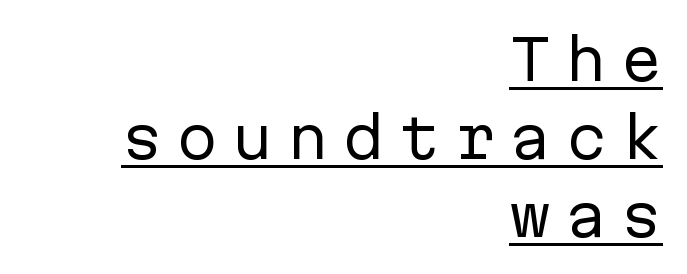
Q: Is the text bold? A: No.
Q: Is the text italic (slanted)? A: No, it is upright.
Q: Is the typeface a serif or a sans-serif typeface? A: Sans-serif.
Q: Is the text underlined? A: Yes.
Q: How is the paragraph aligned? A: Right-aligned.
Q: Is the spacing between letters normal or unusually wide? A: Unusually wide.
Q: Is the spacing between lines tight, normal or loose? A: Normal.
Q: Width (condensed, normal, or wide)? A: Normal.
Q: Stroke contrast? A: Low.
Q: x-height? A: Medium.
Q: Monospaced? A: Yes.
